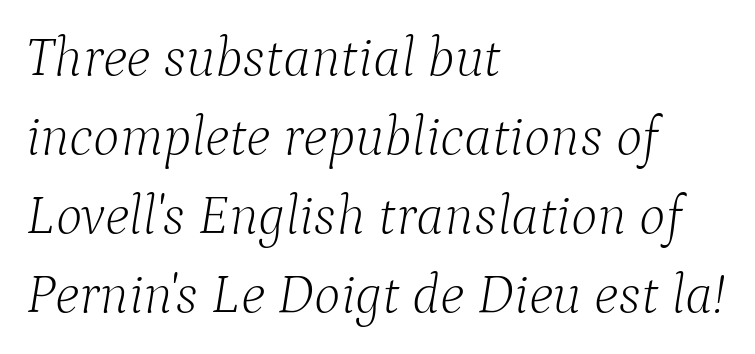
These lines are rendered in a variable-pitch font. This rendering uses left alignment, leaving the right contour irregular. Characters are canted at an angle relative to the baseline's perpendicular. Is the stroke heavy? The answer is a plain regular-or-lighter.
